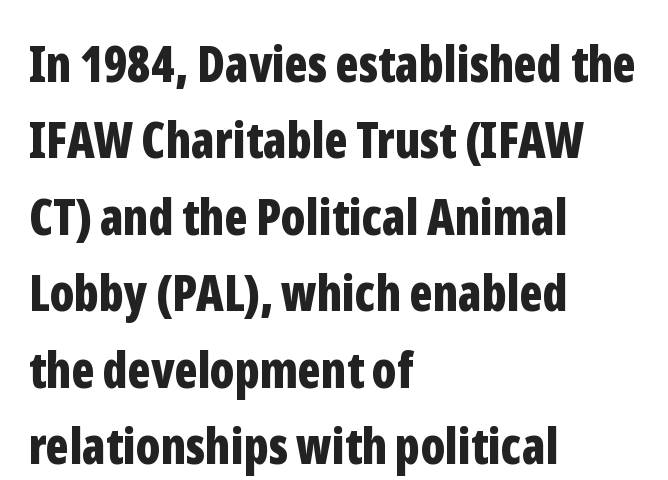
Q: Is the text bold? A: Yes.
Q: Is the text italic (slanted)? A: No, it is upright.
Q: Is the typeface a serif or a sans-serif typeface? A: Sans-serif.
Q: Is the text underlined? A: No.
Q: How is the paragraph aligned? A: Left-aligned.
Q: Is the spacing between letters normal or unusually wide? A: Normal.
Q: Is the spacing between lines tight, normal or loose? A: Normal.
Q: Width (condensed, normal, or wide)? A: Condensed.
Q: Stroke contrast? A: Low.
Q: x-height? A: Medium.
Q: Monospaced? A: No.
